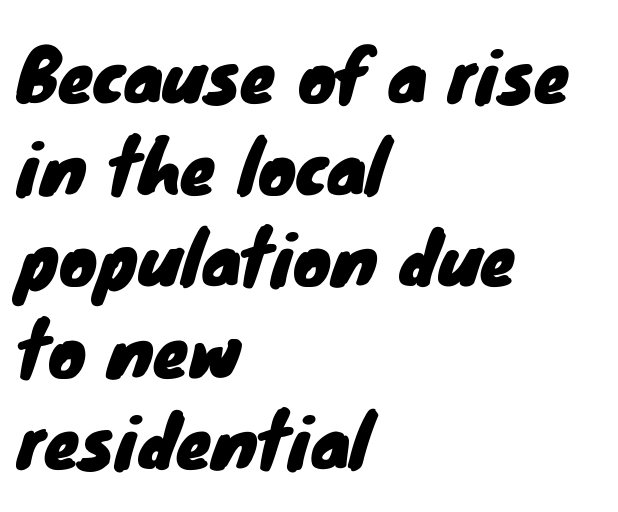
Q: Is the typeface a serif or a sans-serif typeface? A: Sans-serif.
Q: Is the text underlined? A: No.
Q: How is the paragraph aligned? A: Left-aligned.
Q: Is the spacing between letters normal or unusually wide? A: Normal.
Q: Is the spacing between lines tight, normal or loose? A: Normal.
Q: Width (condensed, normal, or wide)? A: Normal.
Q: Stroke contrast? A: Low.
Q: x-height? A: Small.
Q: Monospaced? A: No.
